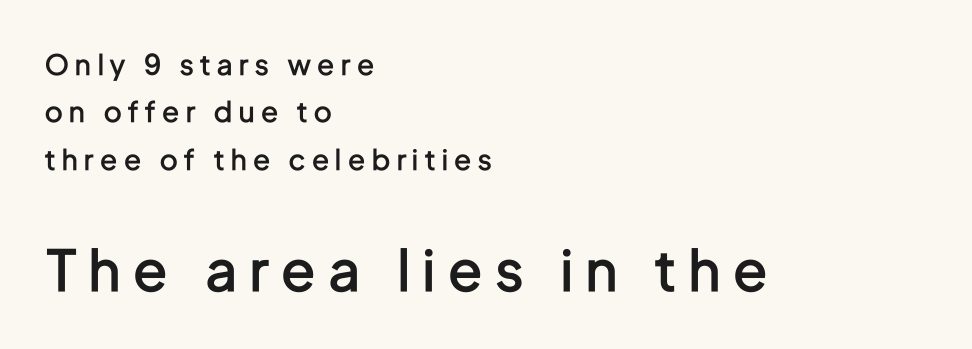
Q: Is the text bold? A: Semi-bold.
Q: Is the text italic (slanted)? A: No, it is upright.
Q: Is the typeface a serif or a sans-serif typeface? A: Sans-serif.
Q: Is the text underlined? A: No.
Q: How is the paragraph aligned? A: Left-aligned.
Q: Is the spacing between letters normal or unusually wide? A: Unusually wide.
Q: Is the spacing between lines tight, normal or loose? A: Normal.
Q: Which block of text is set in a larger size, the first (top) or the second (bottom)? A: The second (bottom) one.
Q: Width (condensed, normal, or wide)? A: Condensed.
Q: Stroke contrast? A: Low.
Q: x-height? A: Medium.
Q: Monospaced? A: No.
